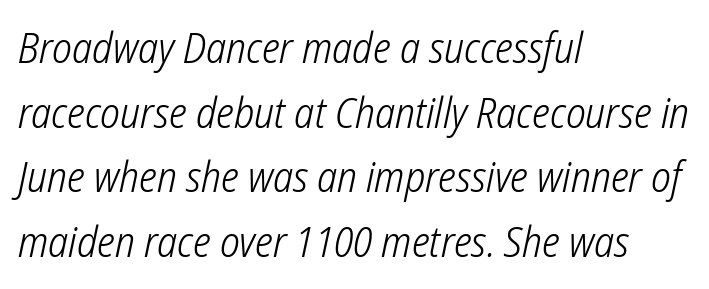
Caption: multi-line text, flush left, ragged right. Regular leading. Caption: face not bold, strokes unweighted. Does the type have serifs? No, each stem ends abruptly. A typesetter would call this proportional, since set widths differ per character.
